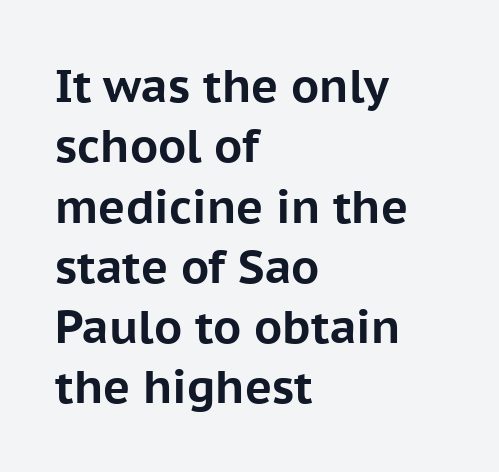
{"serif": "no", "italic": "no", "bold": "yes", "weight": "bold", "width": "normal", "stroke_contrast": "low", "x_height": "medium", "monospaced": "no", "underline": "no", "align": "left", "line_spacing": "normal", "line_spacing_ratio": 1.31, "letter_spacing": "normal", "letter_spacing_em": 0.0, "glyph_px": 46}
